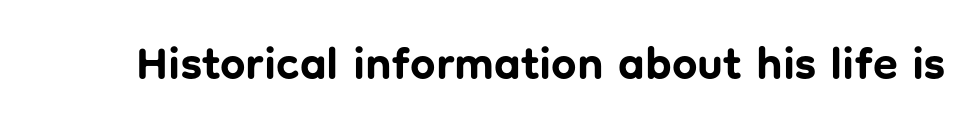
The image shows 45 px bold sans-serif type, upright; set normal letter spacing, not underlined; low stroke contrast and a medium x-height.
